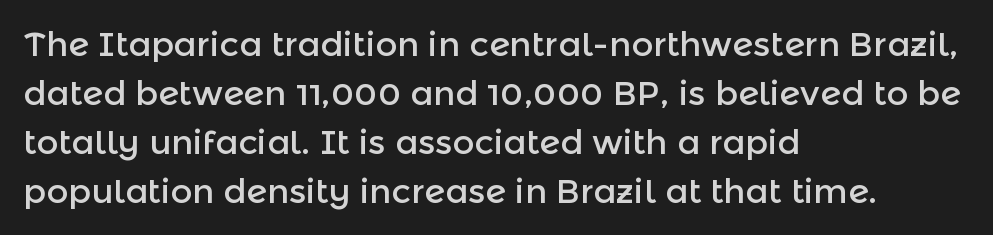
The image shows 34 px sans-serif type, upright; set left-aligned, normal line spacing (1.44x), normal letter spacing, not underlined; a medium x-height.
